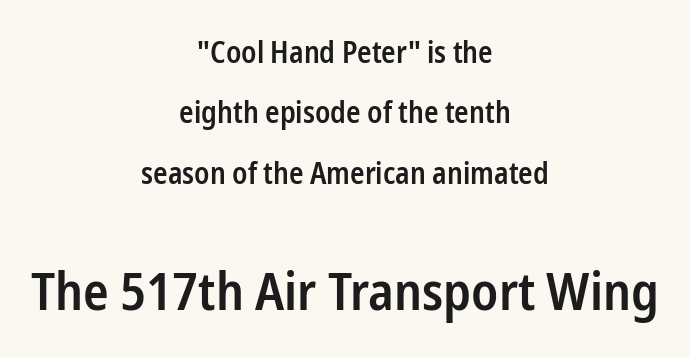
Q: Is the text bold? A: Semi-bold.
Q: Is the text italic (slanted)? A: No, it is upright.
Q: Is the typeface a serif or a sans-serif typeface? A: Sans-serif.
Q: Is the text underlined? A: No.
Q: How is the paragraph aligned? A: Centered.
Q: Is the spacing between letters normal or unusually wide? A: Normal.
Q: Is the spacing between lines tight, normal or loose? A: Loose.
Q: Which block of text is set in a larger size, the first (top) or the second (bottom)? A: The second (bottom) one.
Q: Width (condensed, normal, or wide)? A: Condensed.
Q: Stroke contrast? A: Low.
Q: x-height? A: Medium.
Q: Monospaced? A: No.
